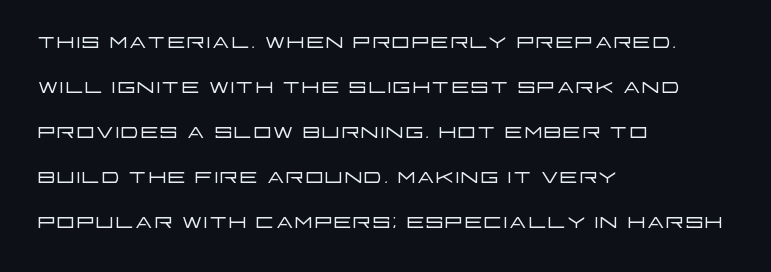
{"serif": "no", "italic": "no", "bold": "no", "weight": "light", "width": "wide", "stroke_contrast": "low", "x_height": "large", "monospaced": "no", "underline": "no", "align": "left", "line_spacing": "normal", "line_spacing_ratio": 1.55, "letter_spacing": "normal", "letter_spacing_em": 0.0, "glyph_px": 29}
